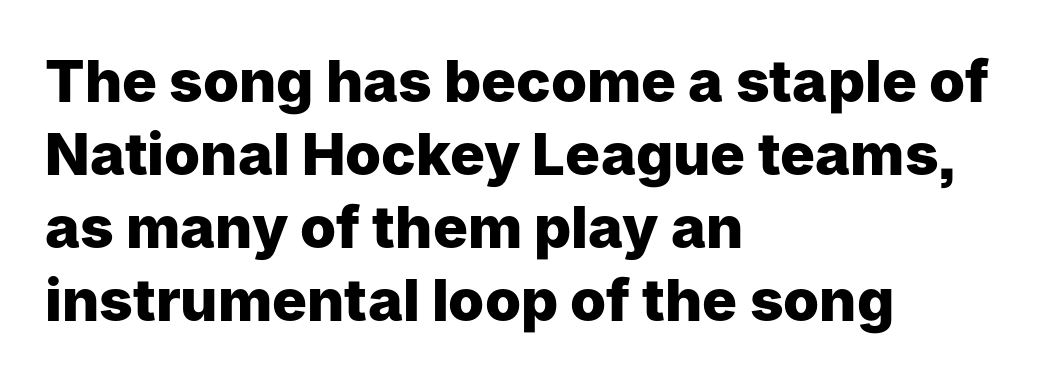
{"serif": "no", "italic": "no", "bold": "yes", "weight": "heavy", "width": "normal", "stroke_contrast": "low", "x_height": "medium", "monospaced": "no", "underline": "no", "align": "left", "line_spacing": "normal", "line_spacing_ratio": 1.26, "letter_spacing": "normal", "letter_spacing_em": 0.0, "glyph_px": 58}
